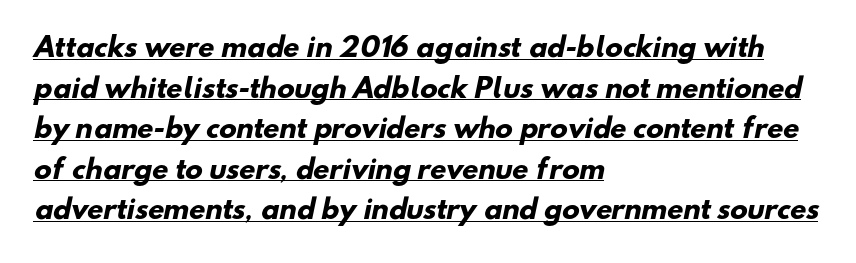
Weight: bold. Horizontally, the lines are justified to the leading edge only. Every word sits above its own underline. What stands out about the letter spacing? Nothing — it is the standard amount. These lines sit exactly where default settings would place them.
